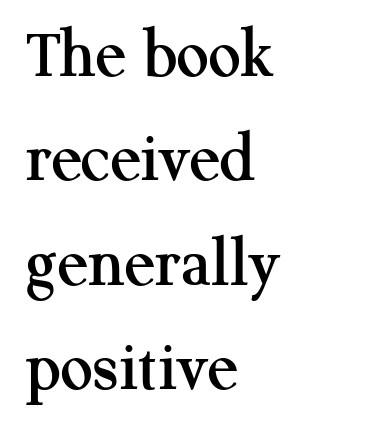
{"serif": "yes", "italic": "no", "width": "normal", "stroke_contrast": "medium", "x_height": "medium", "monospaced": "no", "underline": "no", "align": "left", "line_spacing": "normal", "line_spacing_ratio": 1.45, "letter_spacing": "normal", "letter_spacing_em": 0.0, "glyph_px": 72}
